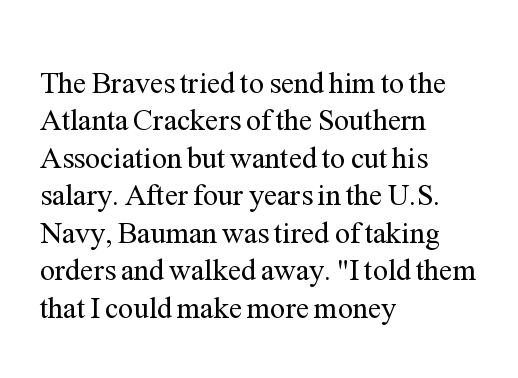
The image shows 30 px regular-weight serif type, upright; set left-aligned, normal line spacing (1.25x), normal letter spacing, not underlined; medium stroke contrast and a medium x-height.
